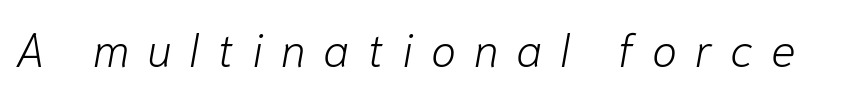
The image shows 46 px light type, italic (leaning right); set unusually wide letter spacing (+0.39 em), not underlined; low stroke contrast and a medium x-height.
